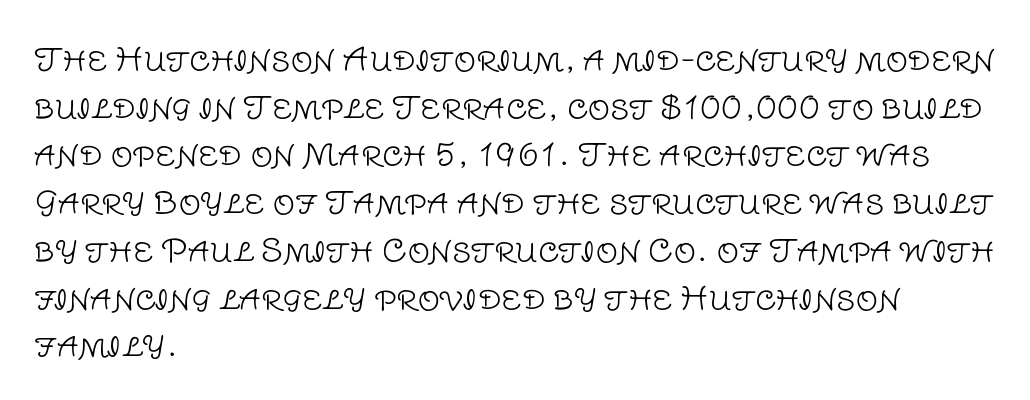
The image shows 31 px light sans-serif type; set left-aligned, normal line spacing (1.54x), normal letter spacing, not underlined; low stroke contrast and a large x-height.
